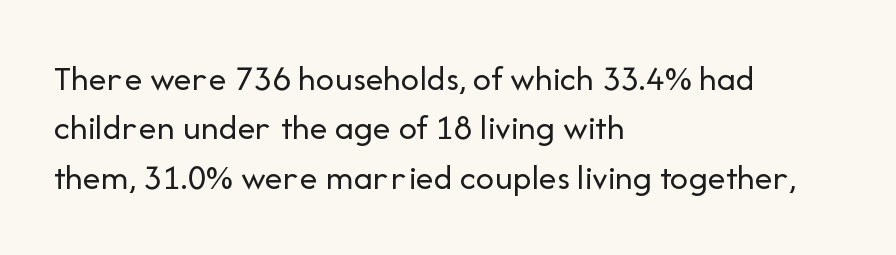
{"serif": "no", "italic": "no", "bold": "no", "weight": "regular", "width": "normal", "stroke_contrast": "low", "x_height": "medium", "monospaced": "no", "underline": "no", "align": "left", "line_spacing": "normal", "line_spacing_ratio": 1.37, "letter_spacing": "normal", "letter_spacing_em": 0.0, "glyph_px": 36}
